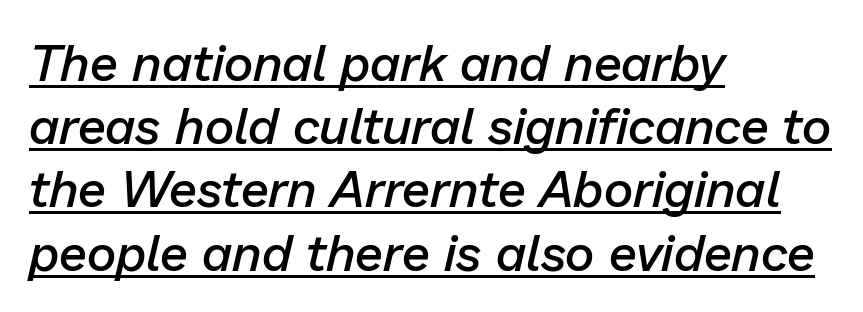
Q: Is the text bold? A: Semi-bold.
Q: Is the text italic (slanted)? A: Yes, it leans right by about 13 degrees.
Q: Is the text underlined? A: Yes.
Q: How is the paragraph aligned? A: Left-aligned.
Q: Is the spacing between letters normal or unusually wide? A: Normal.
Q: Width (condensed, normal, or wide)? A: Normal.
Q: Stroke contrast? A: Low.
Q: x-height? A: Medium.
Q: Monospaced? A: No.
